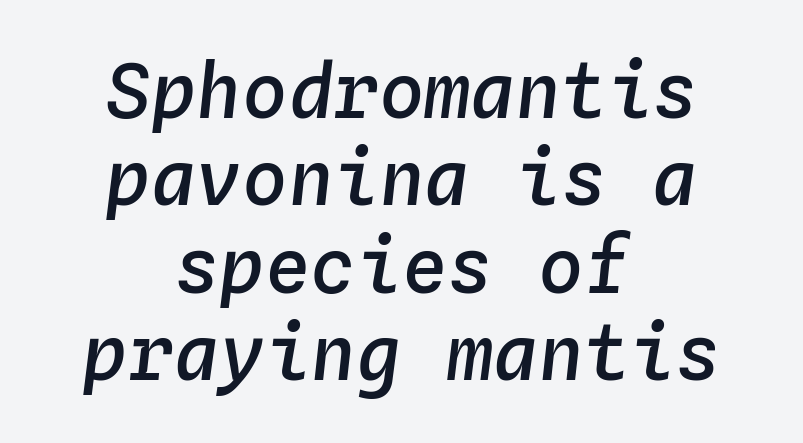
The image shows 76 px semibold type, italic (leaning right), monospaced; set centered, tight line spacing (1.15x), normal letter spacing, not underlined; low stroke contrast and a medium x-height.
